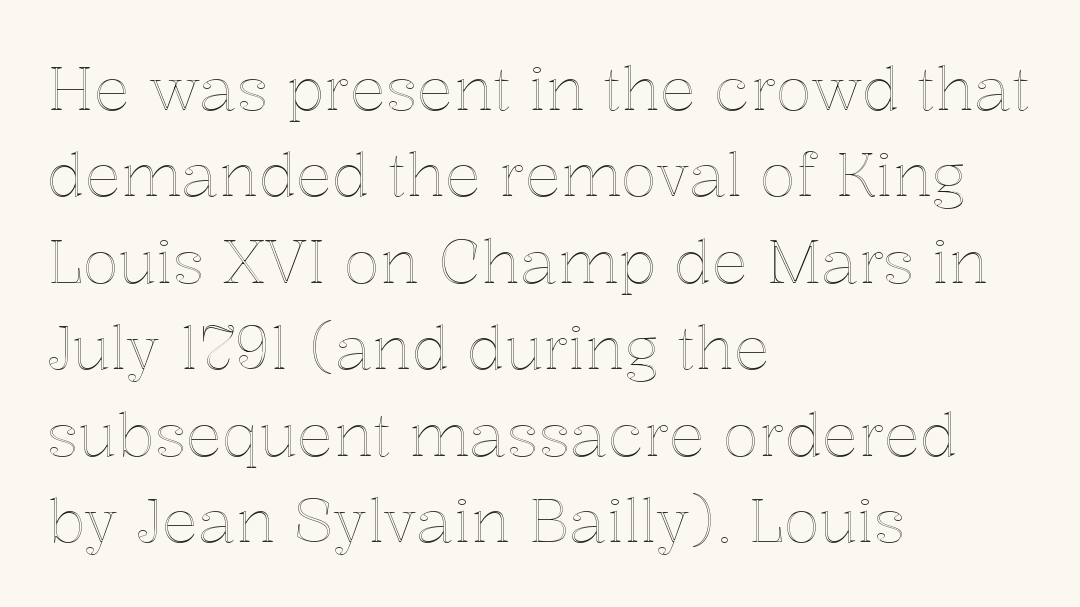
Q: Is the text italic (slanted)? A: No, it is upright.
Q: Is the text underlined? A: No.
Q: How is the paragraph aligned? A: Left-aligned.
Q: Is the spacing between letters normal or unusually wide? A: Normal.
Q: Is the spacing between lines tight, normal or loose? A: Normal.
Q: Width (condensed, normal, or wide)? A: Normal.
Q: x-height? A: Medium.
Q: Monospaced? A: No.
